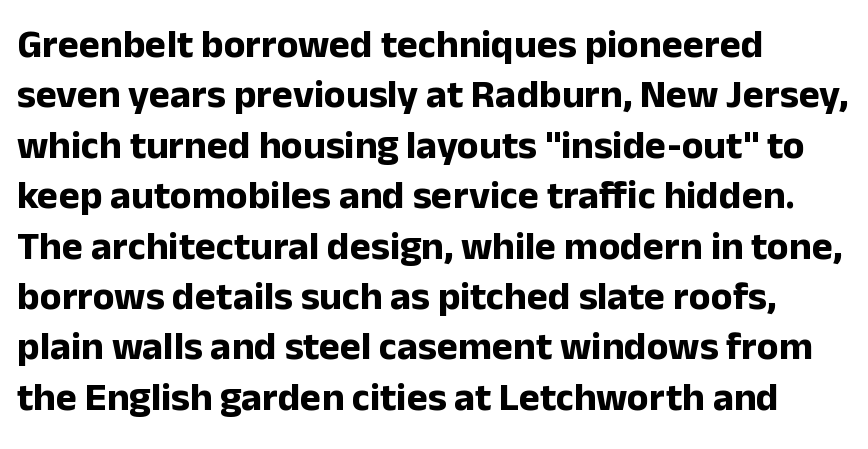
{"serif": "no", "italic": "no", "bold": "yes", "weight": "bold", "width": "normal", "stroke_contrast": "low", "x_height": "medium", "monospaced": "no", "underline": "no", "align": "left", "line_spacing": "normal", "line_spacing_ratio": 1.26, "letter_spacing": "normal", "letter_spacing_em": 0.0, "glyph_px": 40}
